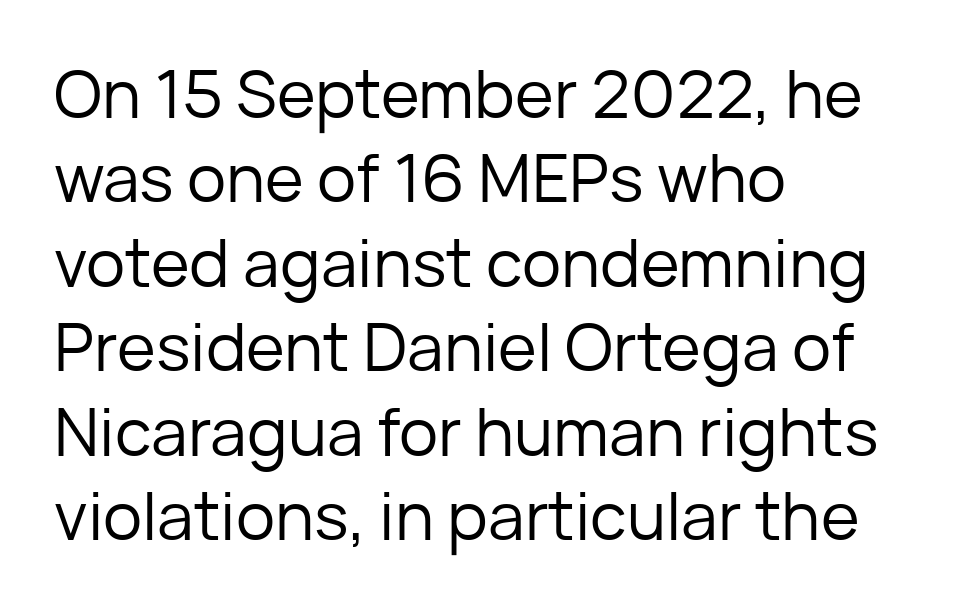
Q: Is the text bold? A: No.
Q: Is the text italic (slanted)? A: No, it is upright.
Q: Is the typeface a serif or a sans-serif typeface? A: Sans-serif.
Q: Is the text underlined? A: No.
Q: How is the paragraph aligned? A: Left-aligned.
Q: Is the spacing between letters normal or unusually wide? A: Normal.
Q: Is the spacing between lines tight, normal or loose? A: Normal.
Q: Width (condensed, normal, or wide)? A: Normal.
Q: Stroke contrast? A: Low.
Q: x-height? A: Medium.
Q: Monospaced? A: No.
